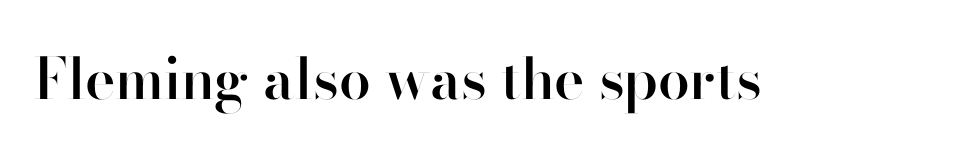
Q: Is the text bold? A: Semi-bold.
Q: Is the text italic (slanted)? A: No, it is upright.
Q: Is the typeface a serif or a sans-serif typeface? A: Sans-serif.
Q: Is the text underlined? A: No.
Q: Is the spacing between letters normal or unusually wide? A: Normal.
Q: Width (condensed, normal, or wide)? A: Normal.
Q: Stroke contrast? A: High.
Q: x-height? A: Small.
Q: Monospaced? A: No.
